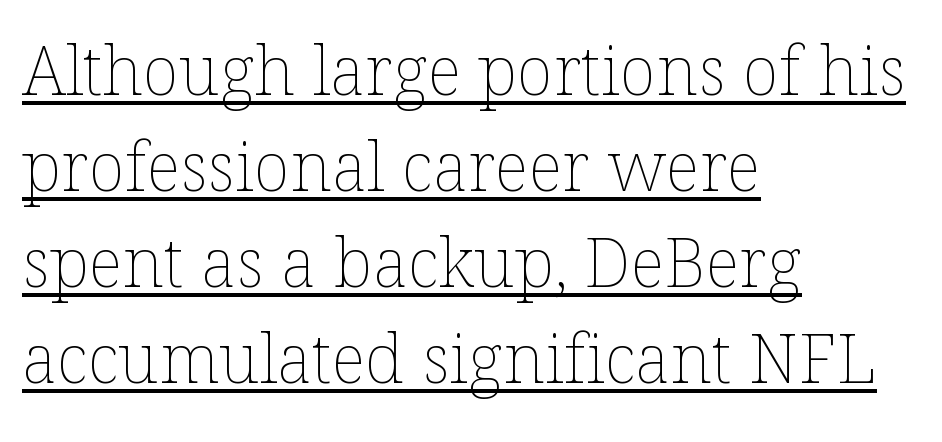
Q: Is the text bold? A: No.
Q: Is the text italic (slanted)? A: No, it is upright.
Q: Is the text underlined? A: Yes.
Q: How is the paragraph aligned? A: Left-aligned.
Q: Is the spacing between letters normal or unusually wide? A: Normal.
Q: Is the spacing between lines tight, normal or loose? A: Normal.
Q: Width (condensed, normal, or wide)? A: Normal.
Q: Stroke contrast? A: Low.
Q: x-height? A: Medium.
Q: Monospaced? A: No.
